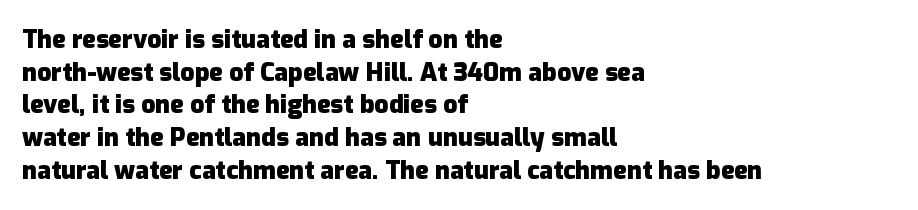
The image shows 25 px bold type, upright; set left-aligned, normal line spacing (1.31x), normal letter spacing, not underlined.
